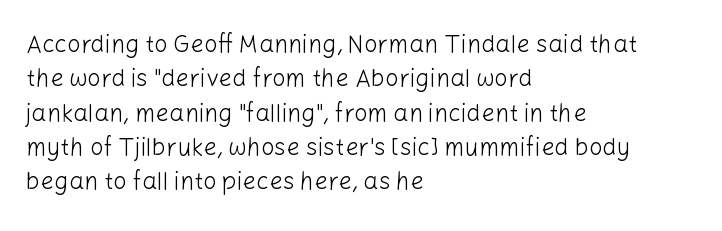
{"italic": "no", "bold": "no", "underline": "no", "align": "left", "line_spacing": "normal", "line_spacing_ratio": 1.43, "letter_spacing": "normal", "letter_spacing_em": 0.0, "glyph_px": 24}
